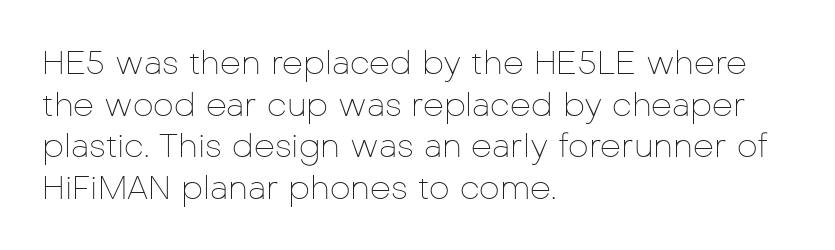
The image shows 33 px thin sans-serif type, upright; set left-aligned, normal line spacing (1.26x), normal letter spacing, not underlined; low stroke contrast and a medium x-height.
